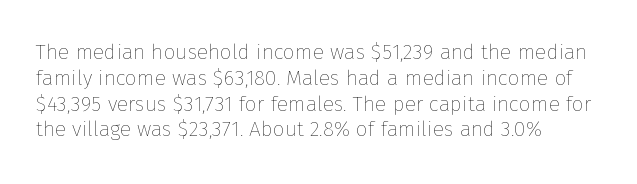
Q: Is the text bold? A: No.
Q: Is the text italic (slanted)? A: No, it is upright.
Q: Is the text underlined? A: No.
Q: How is the paragraph aligned? A: Left-aligned.
Q: Is the spacing between letters normal or unusually wide? A: Normal.
